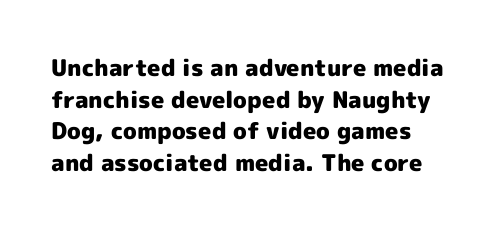
Does extra space separate the letters? No, they use regular spacing. Rows of type keep a routine distance in the vertical direction. Only glyphs here, with clear space below each row. The lettering stays uniformly vertical, giving the passage a roman look.
